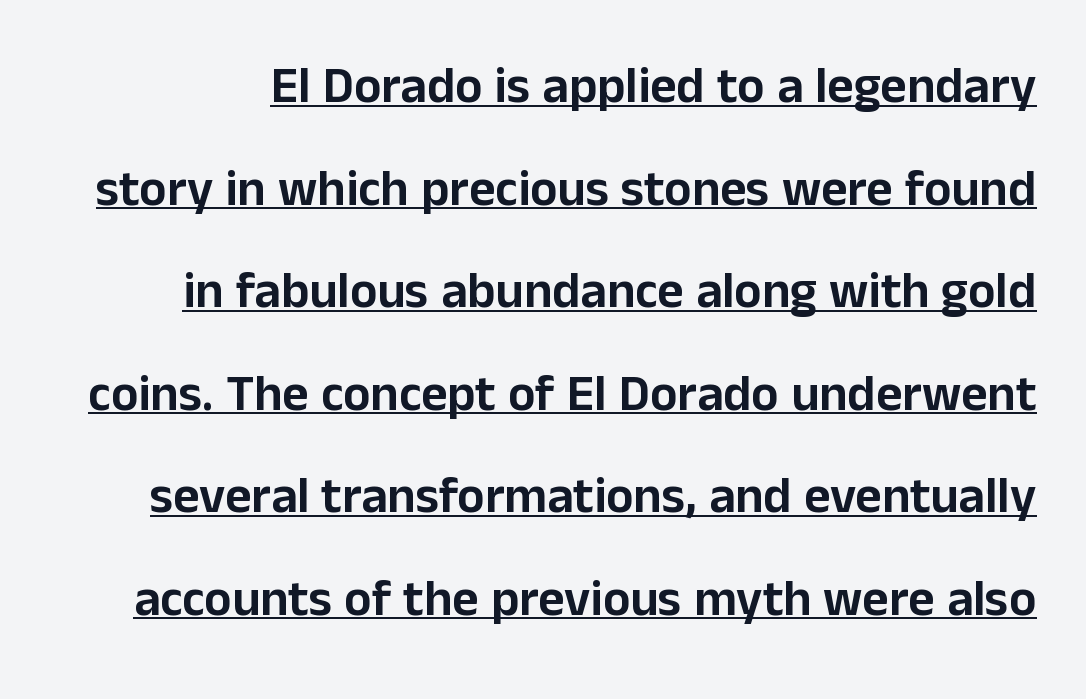
Q: Is the text italic (slanted)? A: No, it is upright.
Q: Is the typeface a serif or a sans-serif typeface? A: Sans-serif.
Q: Is the text underlined? A: Yes.
Q: Is the spacing between letters normal or unusually wide? A: Normal.
Q: Is the spacing between lines tight, normal or loose? A: Loose.
Q: Width (condensed, normal, or wide)? A: Normal.
Q: Stroke contrast? A: Low.
Q: x-height? A: Medium.
Q: Monospaced? A: No.
